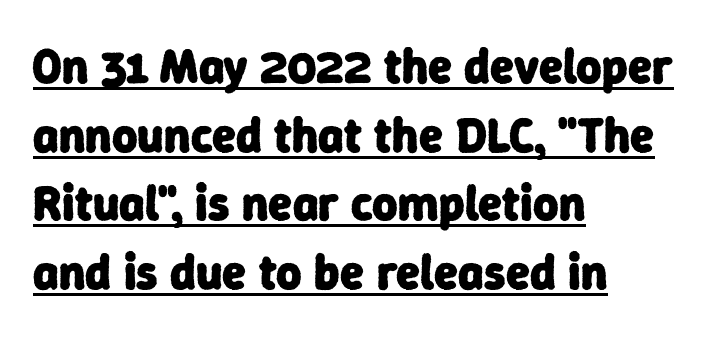
Q: Is the text bold? A: Yes.
Q: Is the typeface a serif or a sans-serif typeface? A: Sans-serif.
Q: Is the text underlined? A: Yes.
Q: How is the paragraph aligned? A: Left-aligned.
Q: Is the spacing between letters normal or unusually wide? A: Normal.
Q: Is the spacing between lines tight, normal or loose? A: Normal.
Q: Width (condensed, normal, or wide)? A: Normal.
Q: Stroke contrast? A: Low.
Q: x-height? A: Medium.
Q: Monospaced? A: No.
